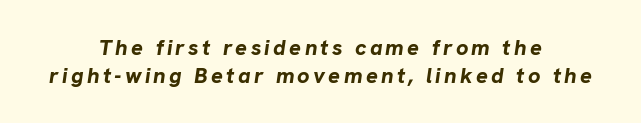
Q: Is the text bold? A: Yes.
Q: Is the text italic (slanted)? A: Yes, it leans right by about 8 degrees.
Q: Is the text underlined? A: No.
Q: How is the paragraph aligned? A: Centered.
Q: Is the spacing between lines tight, normal or loose? A: Normal.
